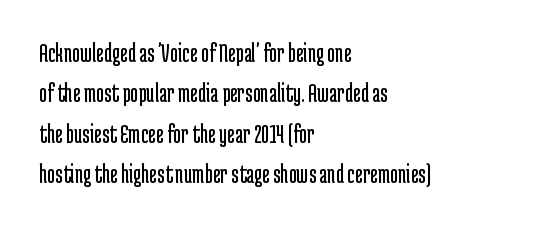
The passage shown stacks its lines at a standard gap. Students, note that the glyphs here touch the page at normal intervals. This reads as an unemphasized weight, regular at the heaviest. Typeset ragged right — the left edge is the straight one. No italicization has been applied; the sample stays upright.
